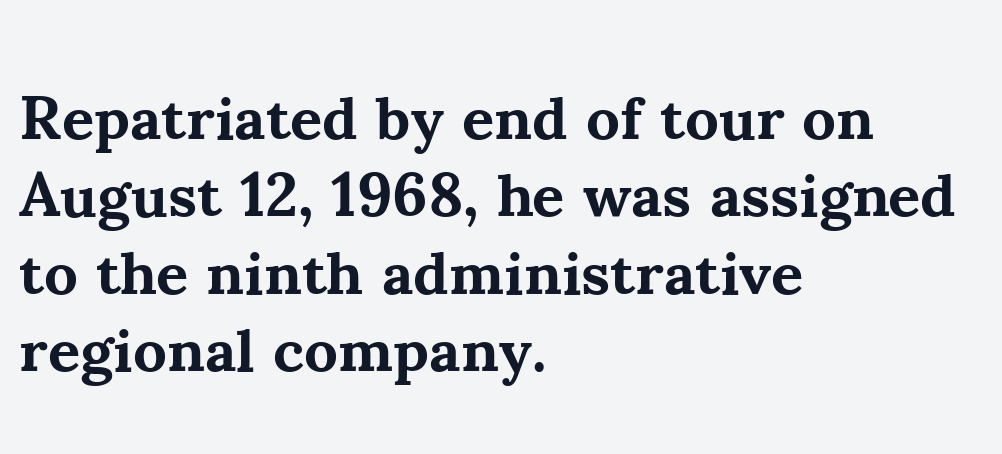
Q: Is the text bold? A: Yes.
Q: Is the text italic (slanted)? A: No, it is upright.
Q: Is the typeface a serif or a sans-serif typeface? A: Serif.
Q: Is the text underlined? A: No.
Q: How is the paragraph aligned? A: Left-aligned.
Q: Is the spacing between letters normal or unusually wide? A: Normal.
Q: Is the spacing between lines tight, normal or loose? A: Normal.
Q: Width (condensed, normal, or wide)? A: Normal.
Q: Stroke contrast? A: Medium.
Q: x-height? A: Small.
Q: Monospaced? A: No.
